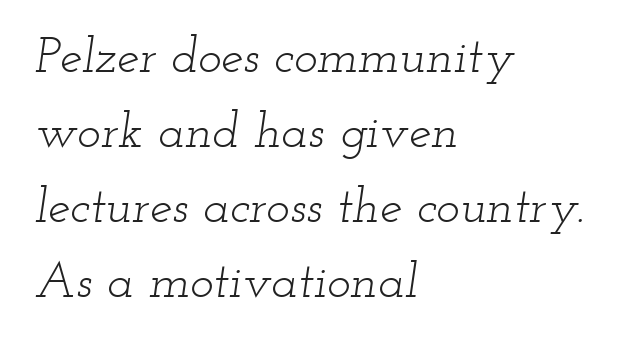
Stroke terminals: seriffed. The rows are spaced the way most documents space them. Character widths vary here, with narrow letters taking less room than wide ones. Words appear dense and cohesive because spacing is normal. The space beneath each line is pristine and unruled. Slant detected: the letters are inclined.
